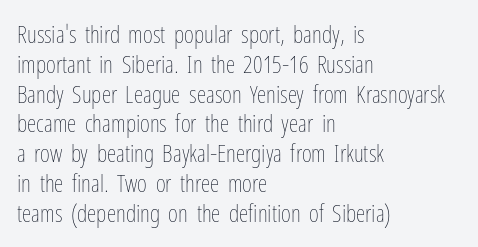
If you drew a line through each stem, it would be perfectly vertical. Tracking value appears to be zero — textbook default spacing. The rag falls on the right side of this text block. The face looks like a standard text weight, possibly lighter. The string is rendered with underlining switched off.
